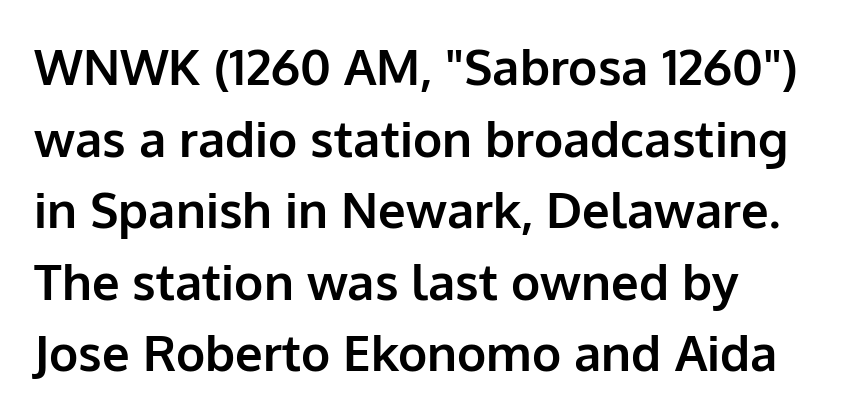
The image shows 49 px bold sans-serif type, upright; set normal line spacing (1.46x), normal letter spacing, not underlined; low stroke contrast and a medium x-height.
